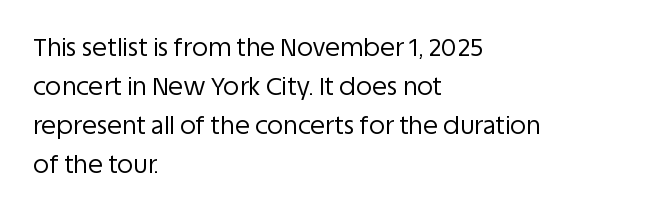
Q: Is the text bold? A: No.
Q: Is the text italic (slanted)? A: No, it is upright.
Q: Is the text underlined? A: No.
Q: How is the paragraph aligned? A: Left-aligned.
Q: Is the spacing between letters normal or unusually wide? A: Normal.
Q: Is the spacing between lines tight, normal or loose? A: Normal.
